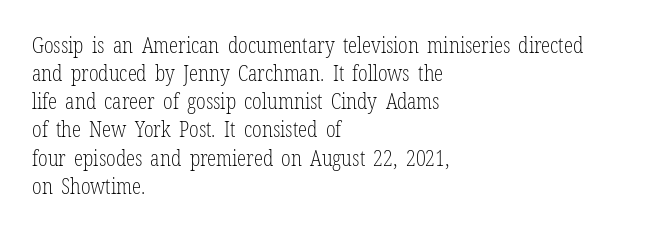
The image shows 21 px text type, upright; set left-aligned, normal line spacing (1.34x), normal letter spacing, not underlined.
